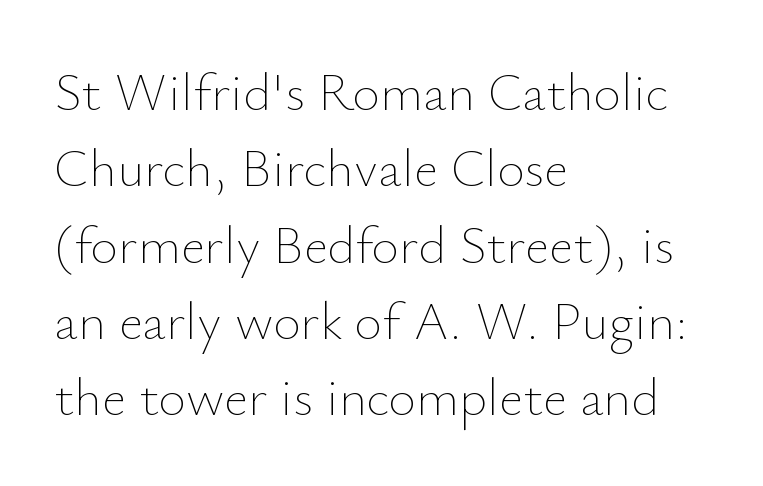
{"italic": "no", "bold": "no", "weight": "thin", "width": "normal", "stroke_contrast": "low", "x_height": "small", "monospaced": "no", "underline": "no", "align": "left", "line_spacing": "normal", "line_spacing_ratio": 1.44, "letter_spacing": "normal", "letter_spacing_em": 0.0, "glyph_px": 53}
